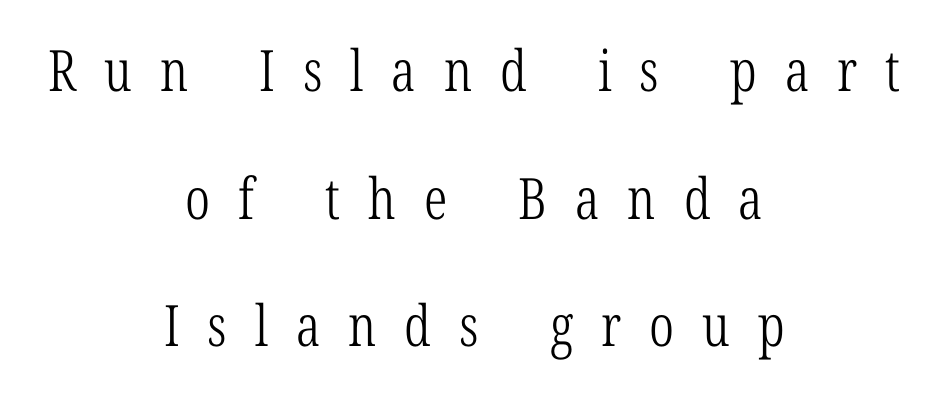
{"serif": "yes", "italic": "no", "bold": "no", "weight": "light", "width": "condensed", "stroke_contrast": "low", "x_height": "medium", "monospaced": "no", "underline": "no", "align": "center", "line_spacing": "loose", "line_spacing_ratio": 2.24, "letter_spacing": "wide", "letter_spacing_em": 0.49, "glyph_px": 57}
